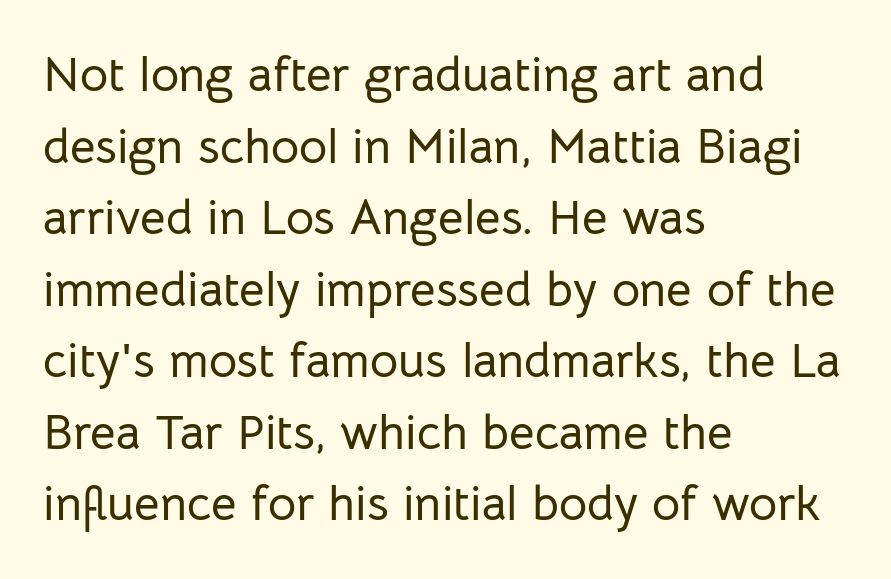
Q: Is the text italic (slanted)? A: No, it is upright.
Q: Is the typeface a serif or a sans-serif typeface? A: Sans-serif.
Q: Is the text underlined? A: No.
Q: How is the paragraph aligned? A: Left-aligned.
Q: Is the spacing between letters normal or unusually wide? A: Normal.
Q: Is the spacing between lines tight, normal or loose? A: Normal.
Q: Width (condensed, normal, or wide)? A: Normal.
Q: Stroke contrast? A: Low.
Q: x-height? A: Medium.
Q: Monospaced? A: No.
